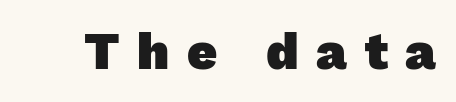
{"serif": "no", "bold": "yes", "weight": "heavy", "width": "normal", "stroke_contrast": "low", "x_height": "medium", "monospaced": "no", "underline": "no", "letter_spacing": "wide", "letter_spacing_em": 0.34, "glyph_px": 52}
